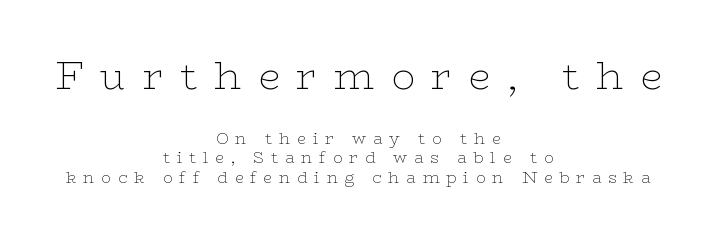
These lines are centered, leaving both edges ragged. Nothing heavy about these letters — not bold at all. This layout puts the oversized block above and the modest block below. The rendering uses natural spacing where letterforms have individual widths. This is the regular roman posture of the typeface. The letters carry serifs — small finishing strokes at the ends of their stems.
